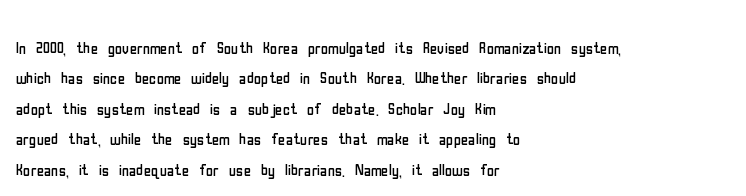
The typesetting does not lean heavy: it is not bold. Words appear dense and cohesive because spacing is normal. Every character sits straight up, as roman type does. What's the leading like? Ordinary, nothing unusual. Glance below the letters and you will spot only blank space.
